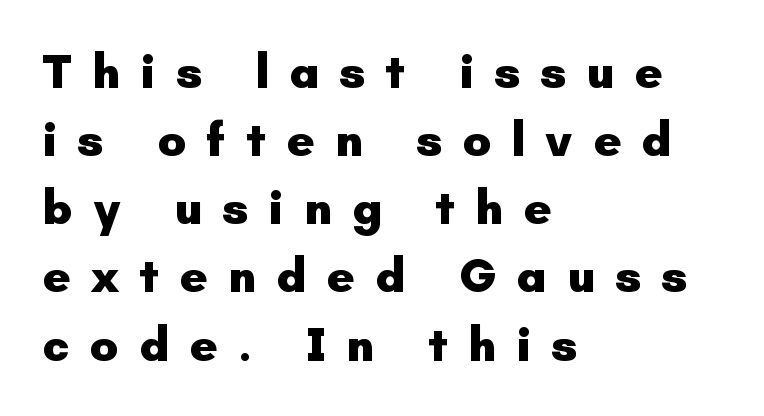
The image shows 48 px heavy sans-serif type, upright; set left-aligned, normal line spacing (1.42x), unusually wide letter spacing (+0.42 em), not underlined; low stroke contrast and a small x-height.
